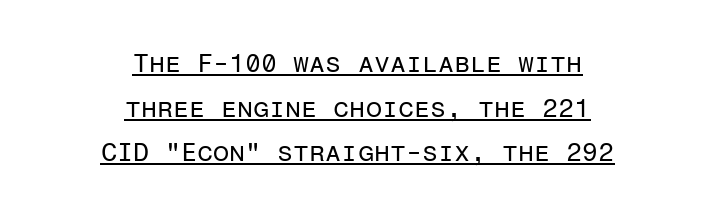
Q: Is the text bold? A: No.
Q: Is the text italic (slanted)? A: No, it is upright.
Q: Is the text underlined? A: Yes.
Q: How is the paragraph aligned? A: Centered.
Q: Is the spacing between letters normal or unusually wide? A: Normal.
